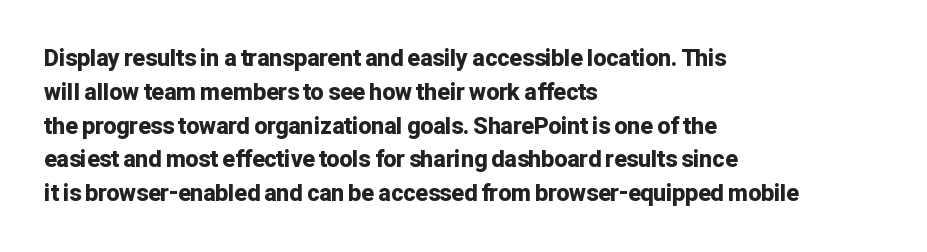
{"italic": "no", "bold": "yes", "underline": "no", "align": "left", "line_spacing": "normal", "line_spacing_ratio": 1.47, "letter_spacing": "normal", "letter_spacing_em": 0.0, "glyph_px": 23}
